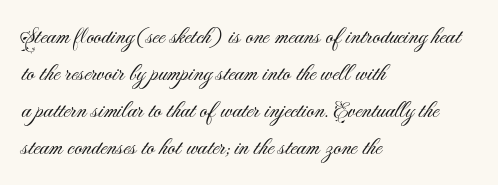
Every row of glyphs begins at an identical x-position on the left. Between one letter and the next there's only the usual sliver of space. Only glyphs here, with clear space below each row.
